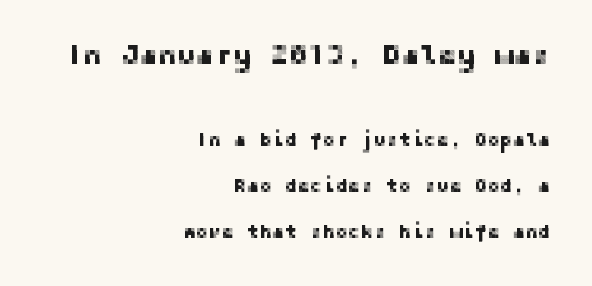
The image shows 28 px sans-serif type, upright; set right-aligned, loose line spacing (2.42x), normal letter spacing, not underlined; the first (top) block is 1.47x larger; low stroke contrast and a medium x-height.
